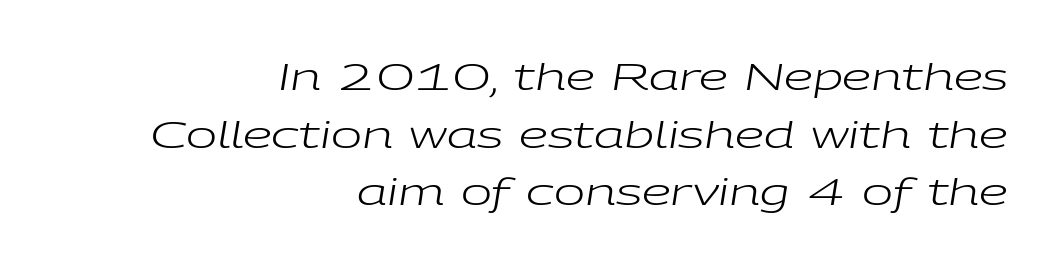
{"italic": "yes", "lean": "right", "slant_degrees": 9, "bold": "no", "weight": "regular", "width": "wide", "stroke_contrast": "low", "x_height": "medium", "monospaced": "no", "underline": "no", "align": "right", "line_spacing": "normal", "line_spacing_ratio": 1.56, "letter_spacing": "normal", "letter_spacing_em": 0.0, "glyph_px": 37}
